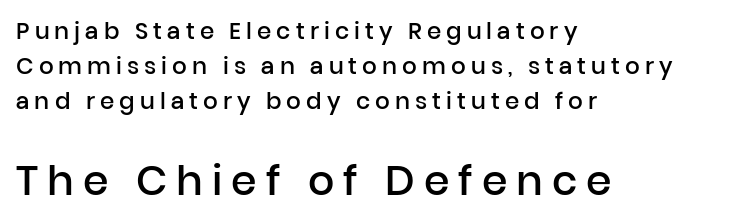
Q: Is the text bold? A: Semi-bold.
Q: Is the text italic (slanted)? A: No, it is upright.
Q: Is the typeface a serif or a sans-serif typeface? A: Sans-serif.
Q: Is the text underlined? A: No.
Q: How is the paragraph aligned? A: Left-aligned.
Q: Is the spacing between letters normal or unusually wide? A: Unusually wide.
Q: Is the spacing between lines tight, normal or loose? A: Normal.
Q: Which block of text is set in a larger size, the first (top) or the second (bottom)? A: The second (bottom) one.
Q: Width (condensed, normal, or wide)? A: Normal.
Q: Stroke contrast? A: Low.
Q: x-height? A: Medium.
Q: Monospaced? A: No.
